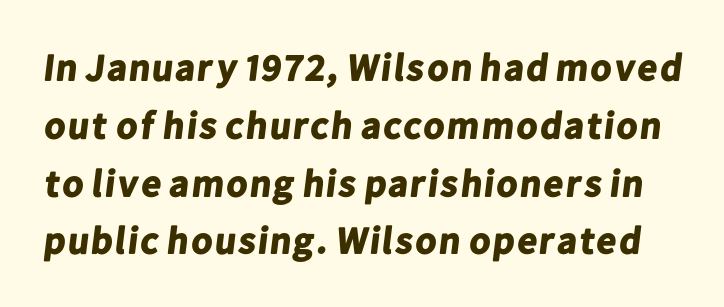
Q: Is the text bold? A: Yes.
Q: Is the typeface a serif or a sans-serif typeface? A: Sans-serif.
Q: Is the text underlined? A: No.
Q: Is the spacing between letters normal or unusually wide? A: Normal.
Q: Is the spacing between lines tight, normal or loose? A: Normal.
Q: Width (condensed, normal, or wide)? A: Normal.
Q: Stroke contrast? A: Low.
Q: x-height? A: Medium.
Q: Monospaced? A: No.
